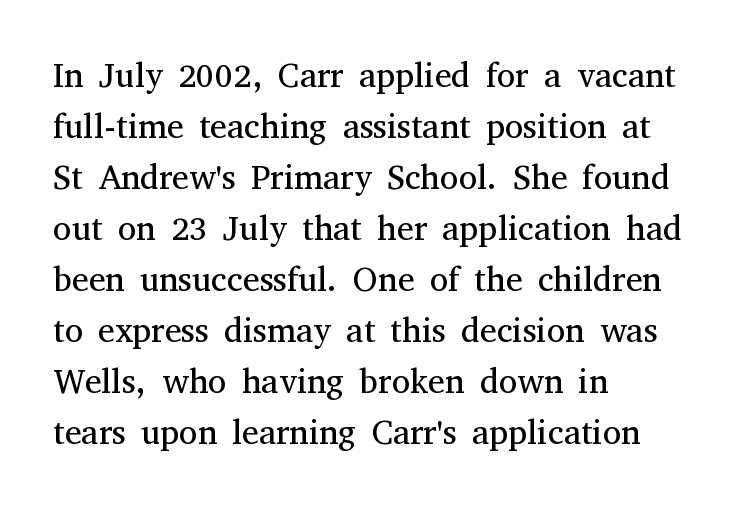
Is the type heavy? It reads as light-to-regular instead. Baseline-to-baseline distance is the conventional proportion of letter height. One-word summary of the alignment: left. This sample uses an upright cut, with every glyph sitting square on the baseline.
